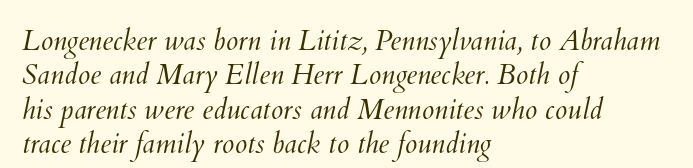
{"bold": "no", "weight": "light", "width": "normal", "stroke_contrast": "medium", "x_height": "small", "monospaced": "no", "underline": "no", "align": "left", "line_spacing_ratio": 1.23, "letter_spacing": "normal", "letter_spacing_em": 0.0, "glyph_px": 28}
